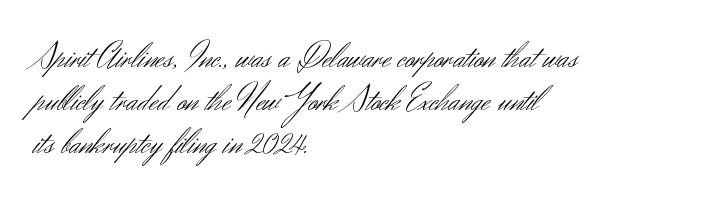
Q: Is the text bold? A: No.
Q: Is the text italic (slanted)? A: Yes.
Q: Is the typeface a serif or a sans-serif typeface? A: Sans-serif.
Q: Is the text underlined? A: No.
Q: How is the paragraph aligned? A: Left-aligned.
Q: Is the spacing between letters normal or unusually wide? A: Normal.
Q: Width (condensed, normal, or wide)? A: Normal.
Q: Stroke contrast? A: Medium.
Q: x-height? A: Small.
Q: Monospaced? A: No.
